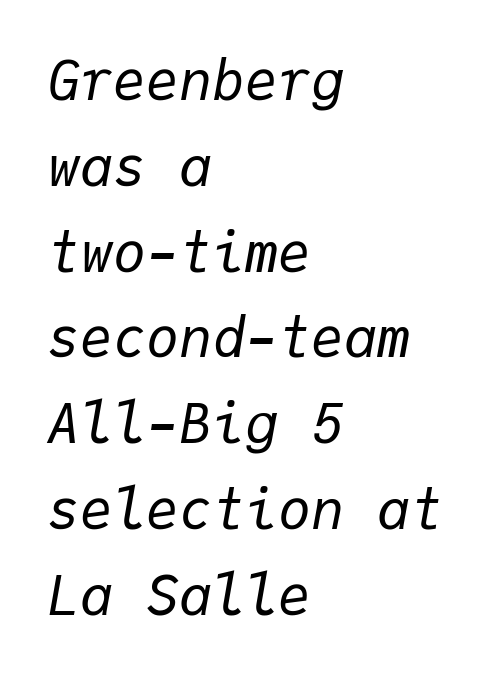
This sample has the even, mechanical cadence of fixed-width lettering. The letters sit at their default tracking, neither squeezed nor spread. The glyphs look as if they've been sheared to an angle. Each line starts at the same left margin while the right side varies. Think standard paragraph weight, or any step lighter than that.
